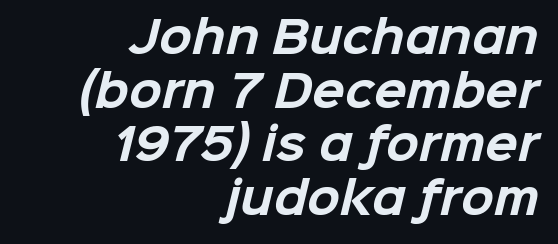
The image shows 43 px bold sans-serif type; set right-aligned, normal line spacing (1.25x), normal letter spacing, not underlined; low stroke contrast and a medium x-height.
